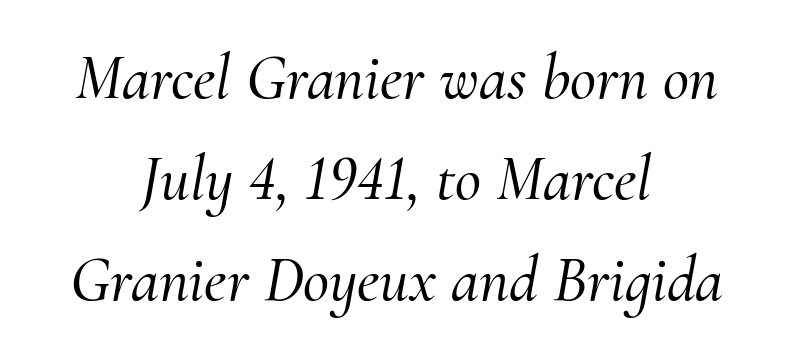
Q: Is the text italic (slanted)? A: Yes, it leans right by about 10 degrees.
Q: Is the typeface a serif or a sans-serif typeface? A: Serif.
Q: Is the text underlined? A: No.
Q: How is the paragraph aligned? A: Centered.
Q: Is the spacing between letters normal or unusually wide? A: Normal.
Q: Is the spacing between lines tight, normal or loose? A: Normal.
Q: Width (condensed, normal, or wide)? A: Normal.
Q: Stroke contrast? A: Medium.
Q: x-height? A: Small.
Q: Monospaced? A: No.
